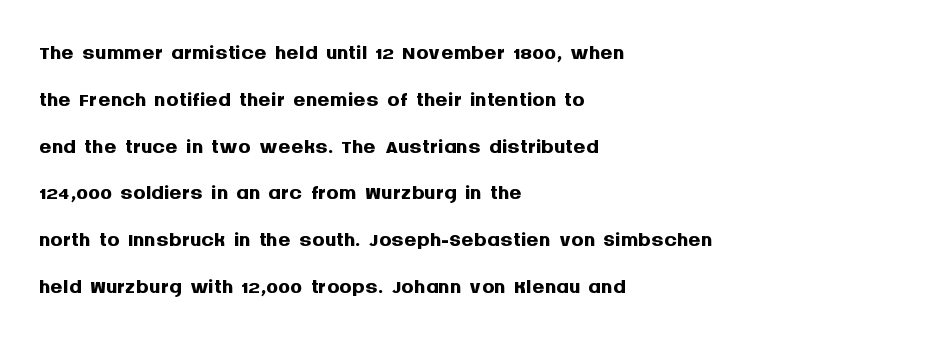
{"serif": "no", "italic": "no", "bold": "yes", "weight": "semibold", "width": "normal", "stroke_contrast": "medium", "x_height": "large", "monospaced": "no", "underline": "no", "align": "left", "line_spacing": "normal", "line_spacing_ratio": 1.51, "letter_spacing": "normal", "letter_spacing_em": 0.0, "glyph_px": 31}
